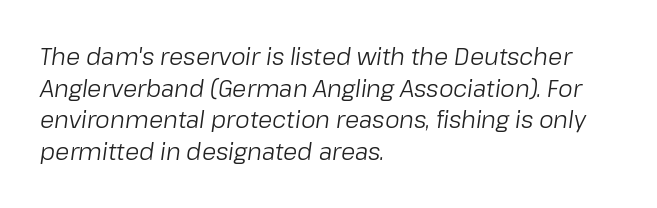
Q: Is the text bold? A: No.
Q: Is the text italic (slanted)? A: Yes, it leans right by about 8 degrees.
Q: Is the text underlined? A: No.
Q: How is the paragraph aligned? A: Left-aligned.
Q: Is the spacing between letters normal or unusually wide? A: Normal.
Q: Is the spacing between lines tight, normal or loose? A: Normal.
